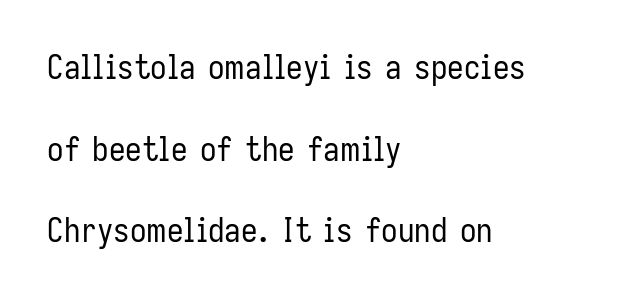
The image shows 33 px regular-weight, condensed sans-serif type, upright; set left-aligned, loose line spacing (2.47x), normal letter spacing, not underlined; low stroke contrast and a medium x-height.
